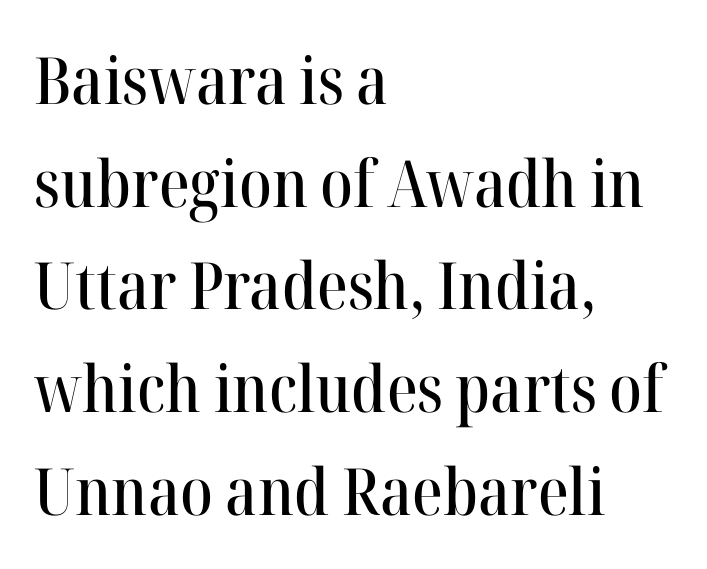
Q: Is the text italic (slanted)? A: No, it is upright.
Q: Is the typeface a serif or a sans-serif typeface? A: Serif.
Q: Is the text underlined? A: No.
Q: How is the paragraph aligned? A: Left-aligned.
Q: Is the spacing between letters normal or unusually wide? A: Normal.
Q: Is the spacing between lines tight, normal or loose? A: Normal.
Q: Width (condensed, normal, or wide)? A: Normal.
Q: Stroke contrast? A: High.
Q: x-height? A: Medium.
Q: Monospaced? A: No.
